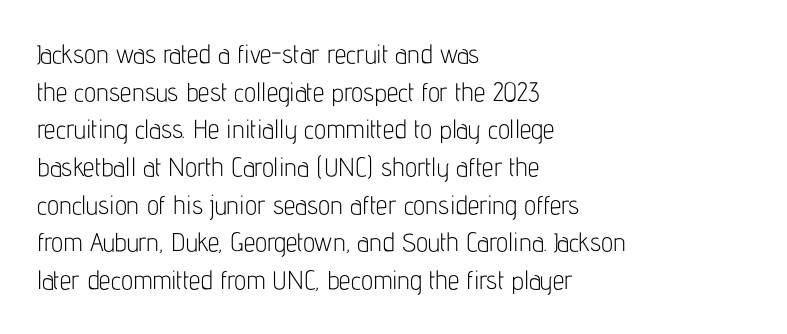
The image shows 26 px text type, upright; set left-aligned, normal line spacing (1.45x), normal letter spacing, not underlined.
